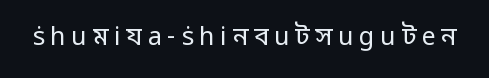
Nobody drew a line under any word here. Vertical strokes here are truly vertical. Words appear elongated and porous because spacing is wide. Is the stroke heavy? The answer is a plain regular-or-lighter.
